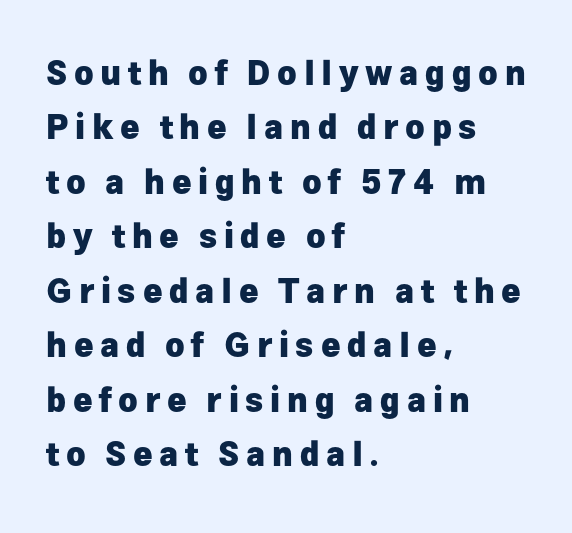
{"serif": "no", "italic": "no", "bold": "yes", "weight": "heavy", "width": "normal", "stroke_contrast": "low", "x_height": "medium", "monospaced": "no", "underline": "no", "align": "left", "line_spacing": "normal", "line_spacing_ratio": 1.65, "letter_spacing": "wide", "letter_spacing_em": 0.2, "glyph_px": 33}
